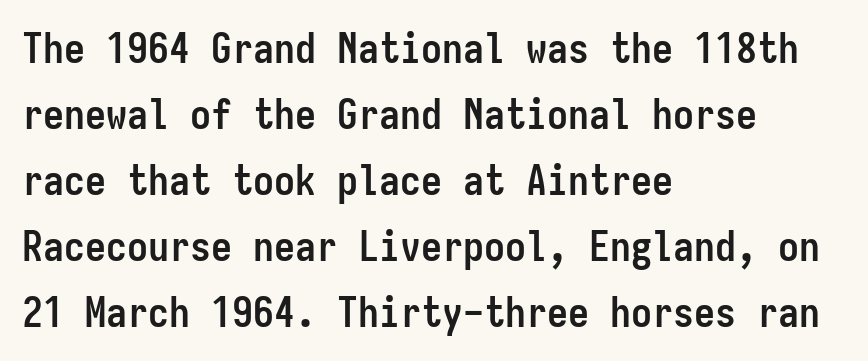
{"serif": "no", "italic": "no", "bold": "yes", "weight": "semibold", "width": "condensed", "stroke_contrast": "low", "x_height": "medium", "monospaced": "yes", "underline": "no", "align": "left", "line_spacing": "normal", "line_spacing_ratio": 1.57, "letter_spacing": "normal", "letter_spacing_em": 0.0, "glyph_px": 42}
